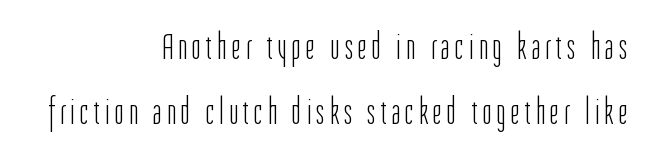
Nobody drew a line under any word here. Are there feet on the stems? There aren't — it's a sans. Teacher's note: observe the even right margin — that is flush-right alignment. The weight tops out at a normal text grade. Tall strokes in this sample are plumb rather than angled.
